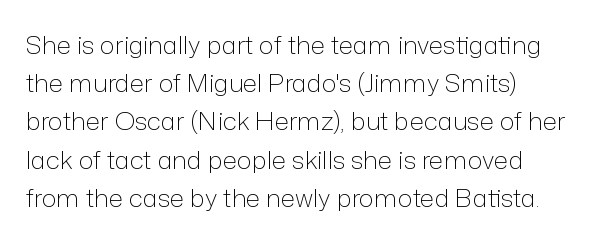
The image shows 25 px text type, upright; set left-aligned, normal line spacing (1.53x), normal letter spacing, not underlined.
